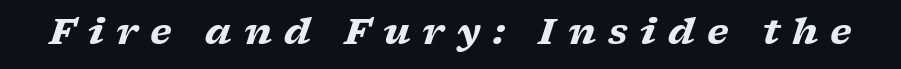
The image shows 36 px heavy, wide serif type, italic (leaning right); set unusually wide letter spacing (+0.34 em), not underlined; low stroke contrast and a medium x-height.
